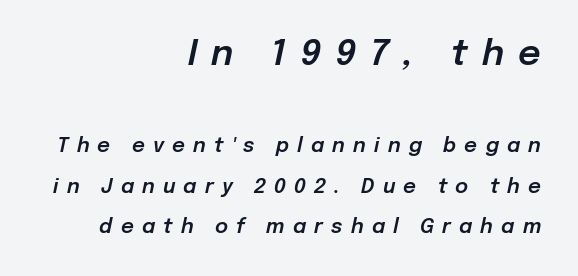
Every character sits at an angle, as italics do. The paragraph has a hard right edge and a soft left edge. Inter-character spacing is expanded well beyond the font's built-in metrics. You could not count columns in this text — the font is proportionally spaced. Unmarked baselines from the first word to the last. Between these two stacked blocks, the higher one wins on size.
